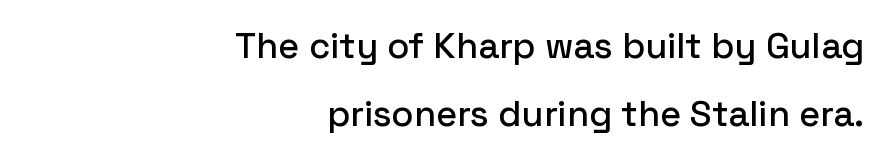
The type family on display is of the sans-serif kind. Varying glyph widths throughout — classic text-font behaviour. Type without underlining. Alignment: flush right.
